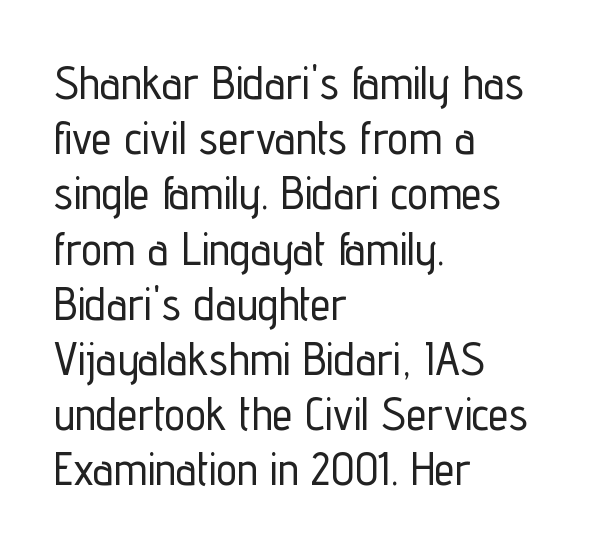
You could call the tracking neutral — neither tight nor loose. The paragraph shown leans on its left margin. Each letter keeps its own natural width here, so spacing adapts to shape. Type style note: lacks serifs. Has an underline been added? It has not.
